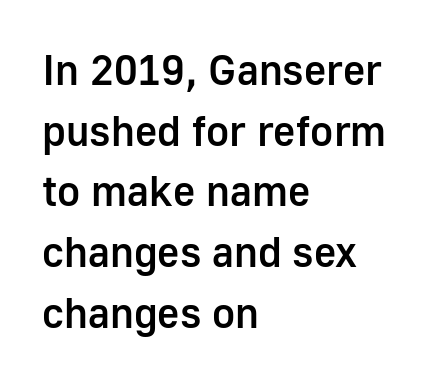
{"serif": "no", "italic": "no", "bold": "semi", "weight": "semibold", "width": "normal", "stroke_contrast": "low", "x_height": "medium", "monospaced": "no", "underline": "no", "align": "left", "line_spacing": "normal", "line_spacing_ratio": 1.41, "letter_spacing": "normal", "letter_spacing_em": 0.0, "glyph_px": 43}
